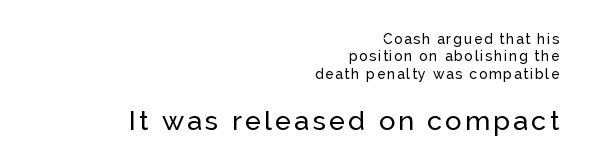
You can tell it's not italic because the verticals are truly vertical. Underlining? Definitely not there. Alignment: flush right. Between these two stacked blocks, the lower one wins on size.
